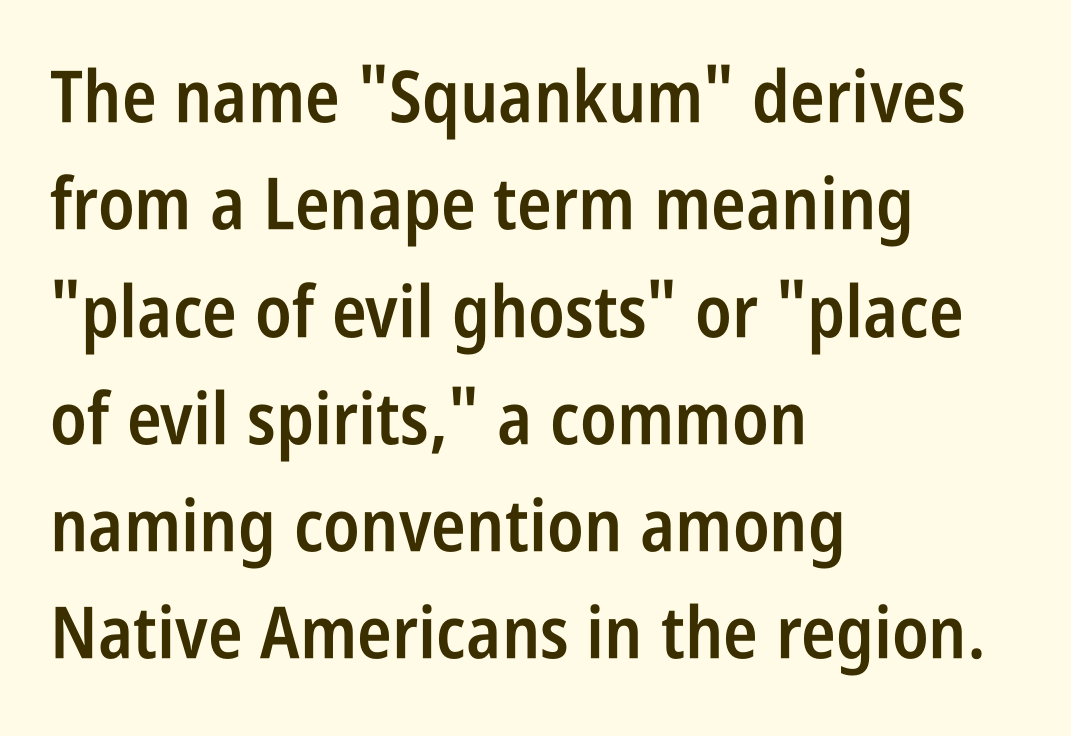
Check under the words: just untouched page. Every letter is mildly thick-stroked: semibold rather than bold. The ragged edge is on the right, which tells us the setting is flush left. The tracking reads as untouched default to a designer's eye.
